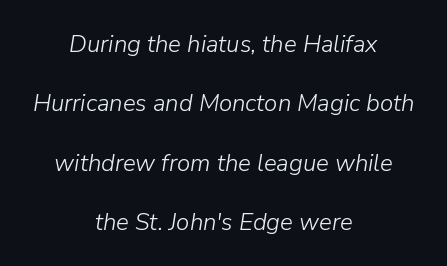
{"italic": "yes", "lean": "right", "slant_degrees": 9, "bold": "no", "underline": "no", "align": "center", "line_spacing": "loose", "line_spacing_ratio": 2.47, "letter_spacing": "normal", "letter_spacing_em": 0.0, "glyph_px": 24}
